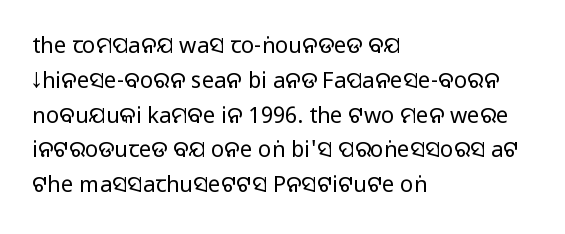
All the whitespace from short lines collects on the right. No extra tracking has been applied to these lines. Characters remain perfectly vertical along every line. The space beneath each line is pristine and unruled. Vertical stems look standard width or narrower in stroke.
